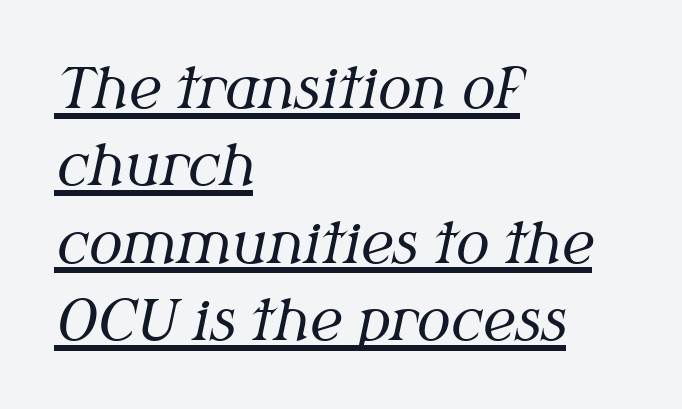
{"serif": "yes", "italic": "yes", "lean": "right", "slant_degrees": 12, "bold": "no", "weight": "regular", "width": "normal", "stroke_contrast": "medium", "x_height": "medium", "monospaced": "no", "underline": "yes", "align": "left", "line_spacing": "normal", "line_spacing_ratio": 1.38, "letter_spacing": "normal", "letter_spacing_em": 0.0, "glyph_px": 56}
